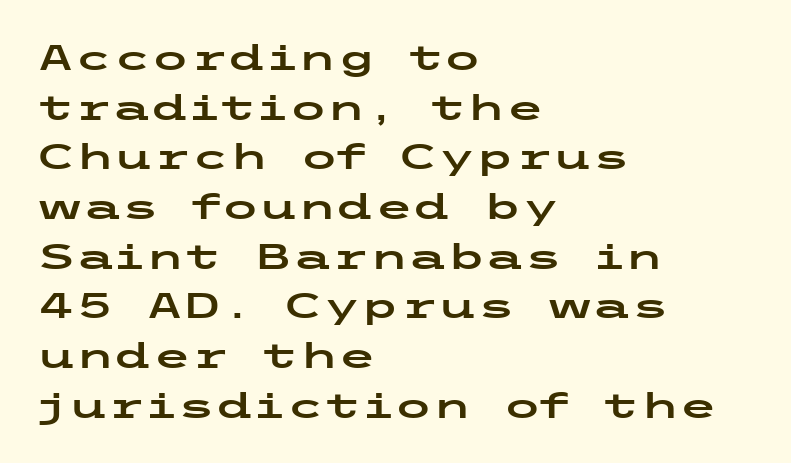
Each new line begins a customary step beneath the previous one. Honestly, there is no underline to notice here at all. Posture: straight, roman, zero tilt. Alignment: flush left. Inter-character spacing is left at the font's built-in metrics.
